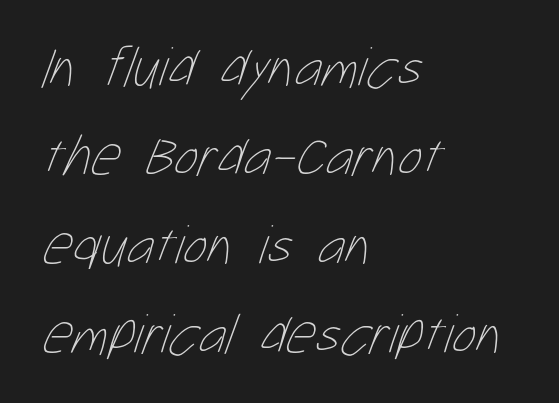
Q: Is the text bold? A: No.
Q: Is the text underlined? A: No.
Q: How is the paragraph aligned? A: Left-aligned.
Q: Is the spacing between letters normal or unusually wide? A: Normal.
Q: Is the spacing between lines tight, normal or loose? A: Normal.
Q: Width (condensed, normal, or wide)? A: Condensed.
Q: Stroke contrast? A: Low.
Q: x-height? A: Medium.
Q: Monospaced? A: No.
